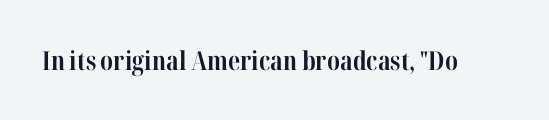
Q: Is the text bold? A: Yes.
Q: Is the text italic (slanted)? A: No, it is upright.
Q: Is the text underlined? A: No.
Q: Is the spacing between letters normal or unusually wide? A: Normal.
